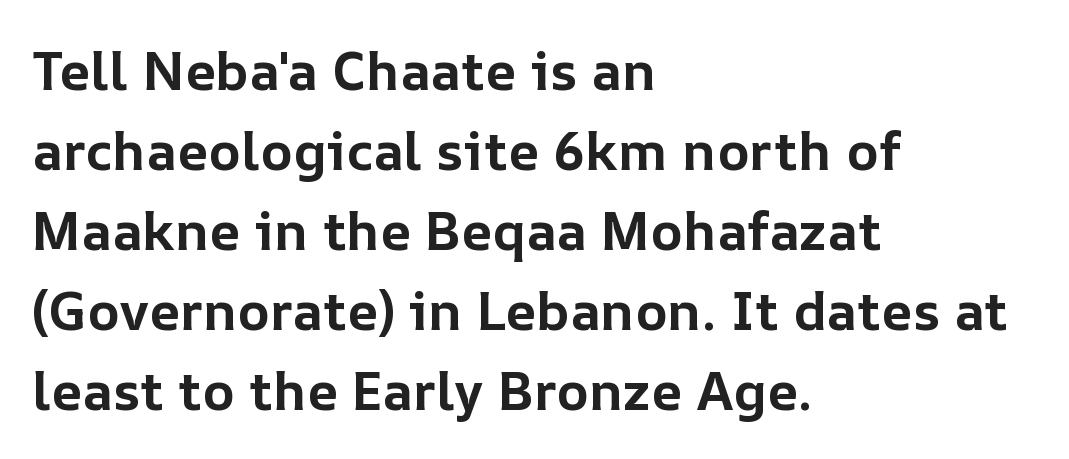
The image shows 54 px bold type, upright; set left-aligned, normal line spacing (1.48x), normal letter spacing, not underlined; low stroke contrast and a medium x-height.
